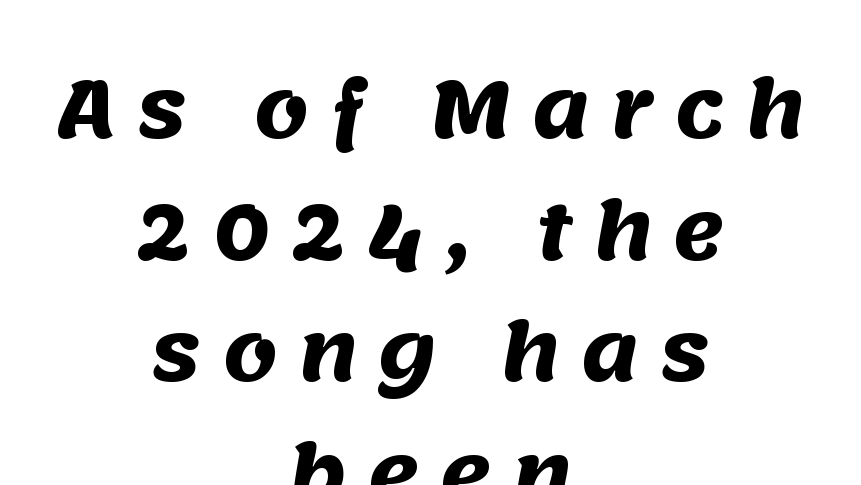
{"serif": "no", "bold": "yes", "weight": "heavy", "width": "normal", "stroke_contrast": "medium", "x_height": "large", "monospaced": "no", "underline": "no", "align": "center", "line_spacing": "normal", "line_spacing_ratio": 1.56, "letter_spacing": "wide", "letter_spacing_em": 0.27, "glyph_px": 78}
